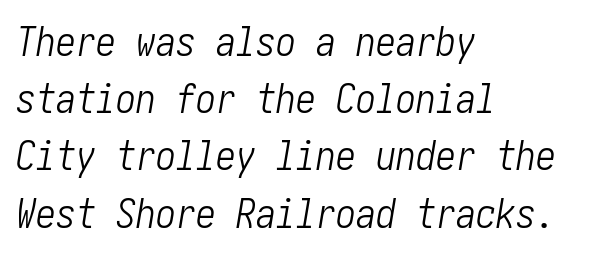
{"italic": "yes", "lean": "right", "slant_degrees": 10, "bold": "no", "weight": "light", "width": "condensed", "stroke_contrast": "low", "x_height": "medium", "underline": "no", "align": "left", "line_spacing": "normal", "line_spacing_ratio": 1.43, "letter_spacing": "normal", "letter_spacing_em": 0.0, "glyph_px": 40}
